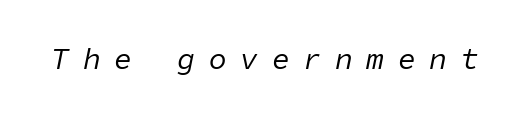
Q: Is the text bold? A: No.
Q: Is the text italic (slanted)? A: Yes, it leans right by about 11 degrees.
Q: Is the text underlined? A: No.
Q: Is the spacing between letters normal or unusually wide? A: Unusually wide.
Q: Width (condensed, normal, or wide)? A: Normal.
Q: Stroke contrast? A: Low.
Q: x-height? A: Medium.
Q: Monospaced? A: Yes.
